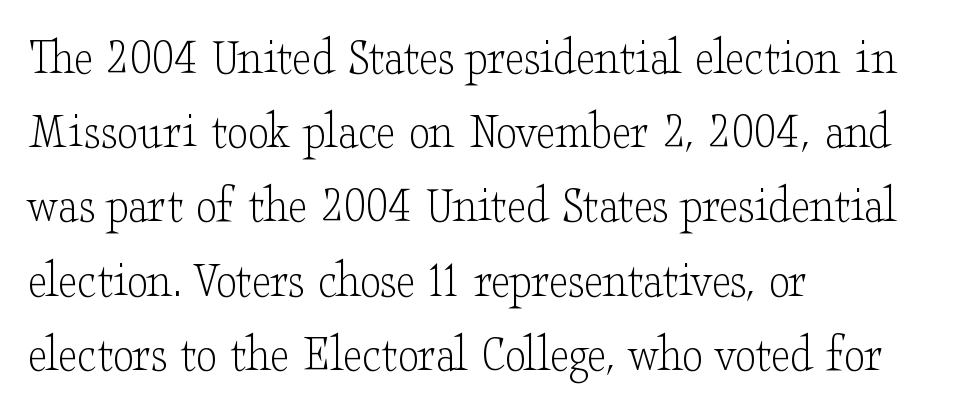
Q: Is the text bold? A: No.
Q: Is the text italic (slanted)? A: No, it is upright.
Q: Is the typeface a serif or a sans-serif typeface? A: Serif.
Q: Is the text underlined? A: No.
Q: How is the paragraph aligned? A: Left-aligned.
Q: Is the spacing between letters normal or unusually wide? A: Normal.
Q: Is the spacing between lines tight, normal or loose? A: Normal.
Q: Width (condensed, normal, or wide)? A: Wide.
Q: Stroke contrast? A: Low.
Q: x-height? A: Small.
Q: Monospaced? A: No.
